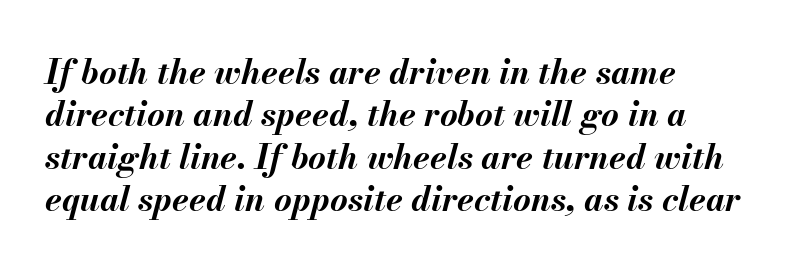
Q: Is the text bold? A: Yes.
Q: Is the text italic (slanted)? A: Yes, it leans right by about 13 degrees.
Q: Is the text underlined? A: No.
Q: How is the paragraph aligned? A: Left-aligned.
Q: Is the spacing between letters normal or unusually wide? A: Normal.
Q: Is the spacing between lines tight, normal or loose? A: Normal.
Q: Width (condensed, normal, or wide)? A: Normal.
Q: Stroke contrast? A: Medium.
Q: x-height? A: Small.
Q: Monospaced? A: No.
